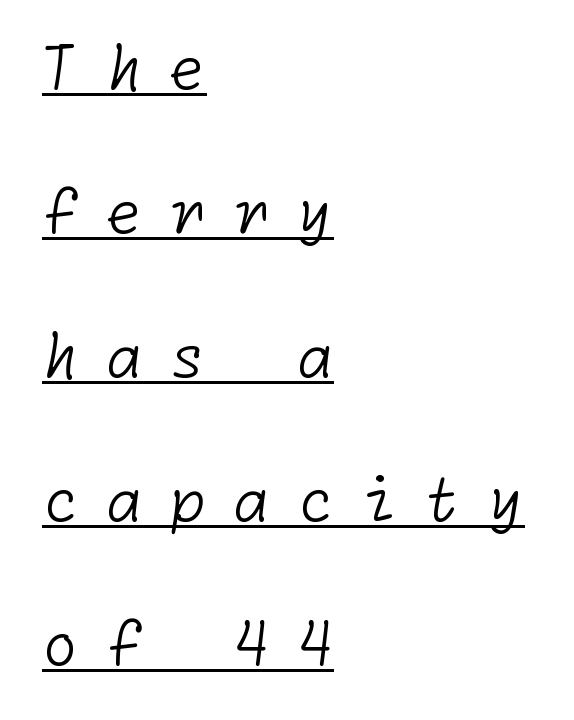
The image shows 59 px light sans-serif type; set left-aligned, loose line spacing (2.44x), unusually wide letter spacing (+0.46 em), underlined; low stroke contrast and a medium x-height.
